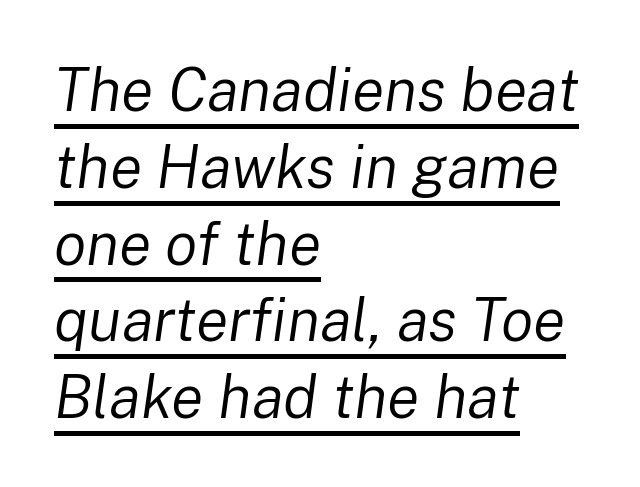
{"italic": "yes", "lean": "right", "slant_degrees": 8, "bold": "no", "weight": "regular", "width": "normal", "stroke_contrast": "low", "x_height": "medium", "monospaced": "no", "underline": "yes", "align": "left", "line_spacing": "normal", "line_spacing_ratio": 1.28, "letter_spacing": "normal", "letter_spacing_em": 0.0, "glyph_px": 60}
